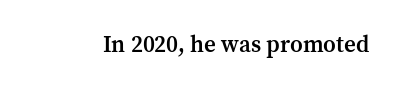
No extra tracking has been applied to these lines. The area under the type is left untouched. Weight: semibold (demi). If you drew a line through each stem, it would be perfectly vertical.
